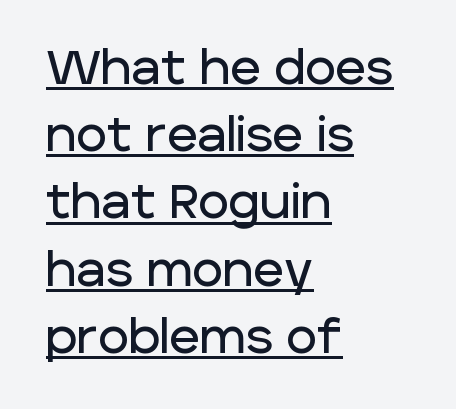
The letters carry no serifs — their stems end cleanly without finishing strokes. You could not count columns in this text — the font is proportionally spaced. In designer terms, the underline attribute is active on this setting. How would I describe the line gaps? Plain and ordinary.
